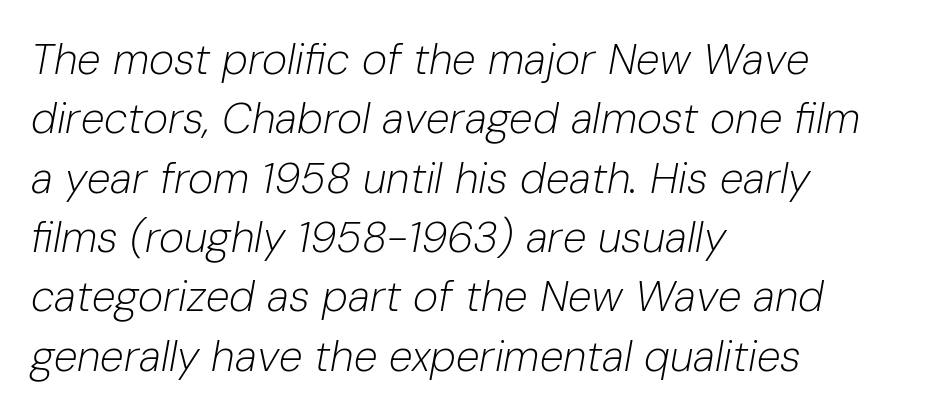
The image shows 43 px light type, italic (leaning right); set left-aligned, normal line spacing (1.38x), normal letter spacing, not underlined; low stroke contrast and a medium x-height.
